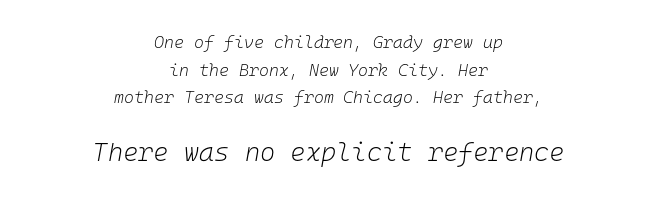
The image shows 26 px text type, italic (leaning right); set centered, normal line spacing (1.63x), normal letter spacing, not underlined; the second (bottom) block is 1.53x larger.
